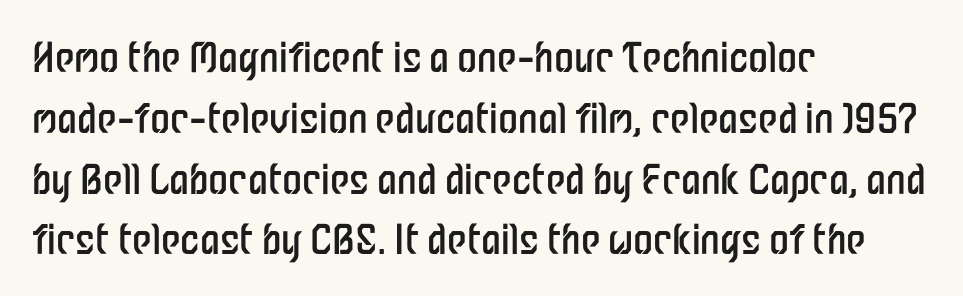
The image shows 40 px regular-weight, condensed sans-serif type, upright; set left-aligned, normal line spacing (1.52x), normal letter spacing, not underlined; low stroke contrast and a medium x-height.
